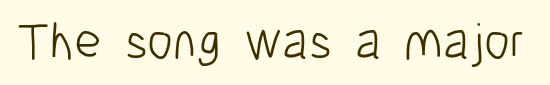
The image shows 52 px light, condensed sans-serif type, upright; set normal letter spacing, not underlined; low stroke contrast and a medium x-height.
